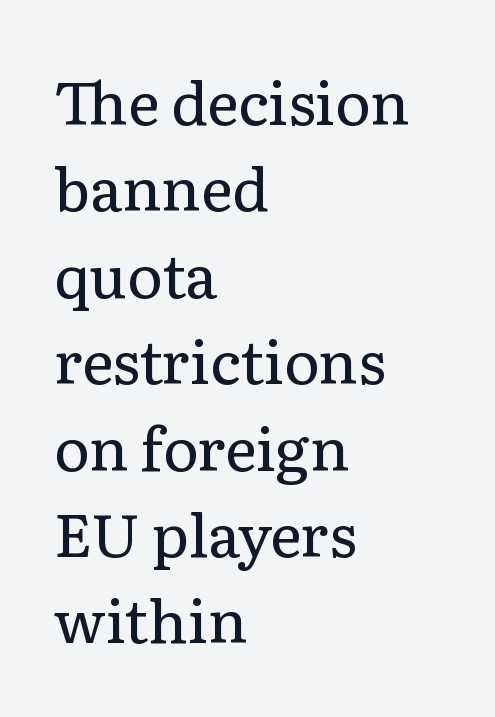
{"serif": "yes", "italic": "no", "bold": "no", "weight": "regular", "width": "normal", "stroke_contrast": "low", "x_height": "medium", "monospaced": "no", "underline": "no", "align": "left", "line_spacing": "normal", "line_spacing_ratio": 1.44, "letter_spacing": "normal", "letter_spacing_em": 0.0, "glyph_px": 60}
